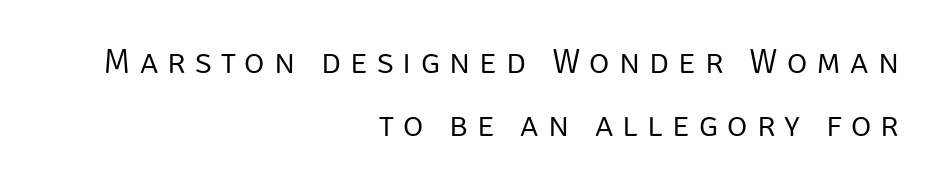
The image shows 35 px light sans-serif type, upright; set right-aligned, line spacing 1.8x, unusually wide letter spacing (+0.26 em), not underlined; low stroke contrast and a large x-height.
